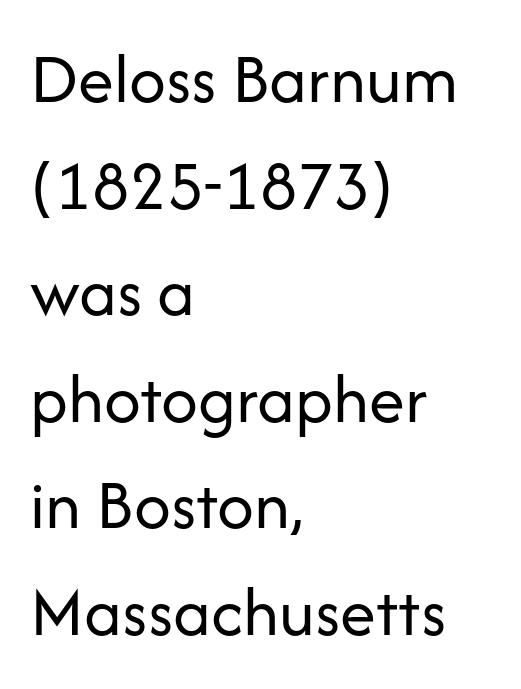
Q: Is the text bold? A: No.
Q: Is the text italic (slanted)? A: No, it is upright.
Q: Is the typeface a serif or a sans-serif typeface? A: Sans-serif.
Q: Is the text underlined? A: No.
Q: How is the paragraph aligned? A: Left-aligned.
Q: Is the spacing between letters normal or unusually wide? A: Normal.
Q: Is the spacing between lines tight, normal or loose? A: Normal.
Q: Width (condensed, normal, or wide)? A: Normal.
Q: Stroke contrast? A: Low.
Q: x-height? A: Medium.
Q: Monospaced? A: No.
